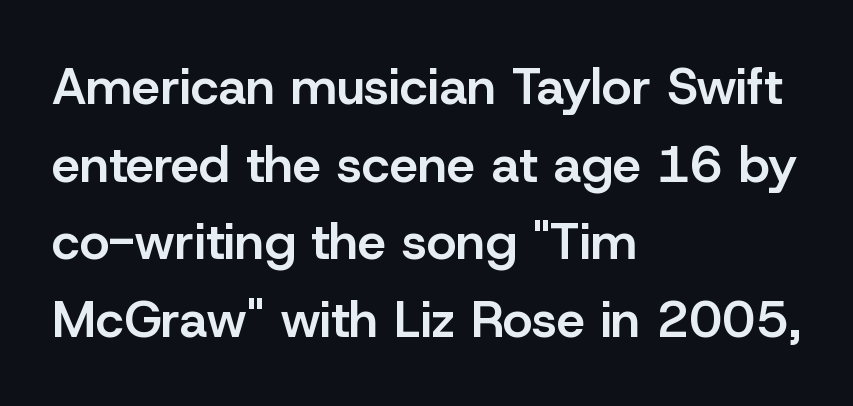
Q: Is the text bold? A: Semi-bold.
Q: Is the text italic (slanted)? A: No, it is upright.
Q: Is the typeface a serif or a sans-serif typeface? A: Sans-serif.
Q: Is the text underlined? A: No.
Q: How is the paragraph aligned? A: Left-aligned.
Q: Is the spacing between letters normal or unusually wide? A: Normal.
Q: Is the spacing between lines tight, normal or loose? A: Normal.
Q: Width (condensed, normal, or wide)? A: Normal.
Q: Stroke contrast? A: Low.
Q: x-height? A: Medium.
Q: Monospaced? A: No.
